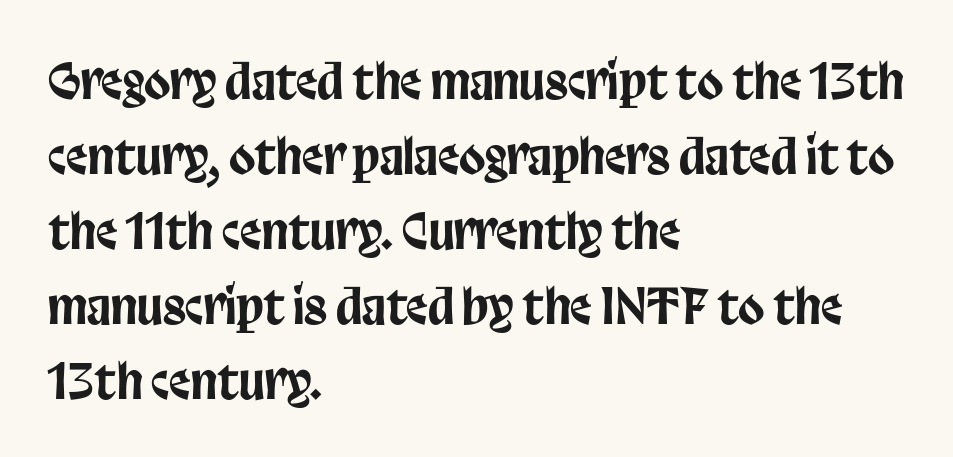
The image shows 48 px condensed sans-serif type, upright; set left-aligned, normal line spacing (1.56x), normal letter spacing, not underlined; low stroke contrast and a large x-height.
